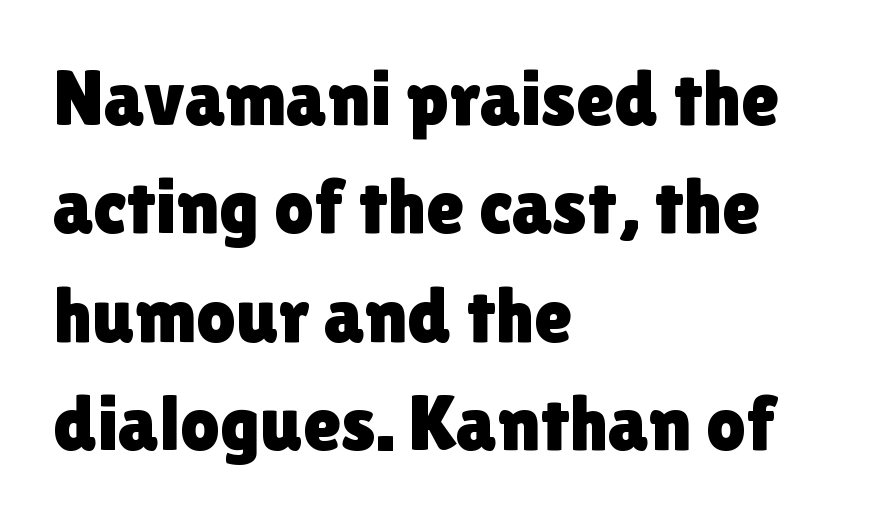
Q: Is the text italic (slanted)? A: No, it is upright.
Q: Is the typeface a serif or a sans-serif typeface? A: Sans-serif.
Q: Is the text underlined? A: No.
Q: How is the paragraph aligned? A: Left-aligned.
Q: Is the spacing between letters normal or unusually wide? A: Normal.
Q: Is the spacing between lines tight, normal or loose? A: Normal.
Q: Width (condensed, normal, or wide)? A: Normal.
Q: x-height? A: Medium.
Q: Monospaced? A: No.
